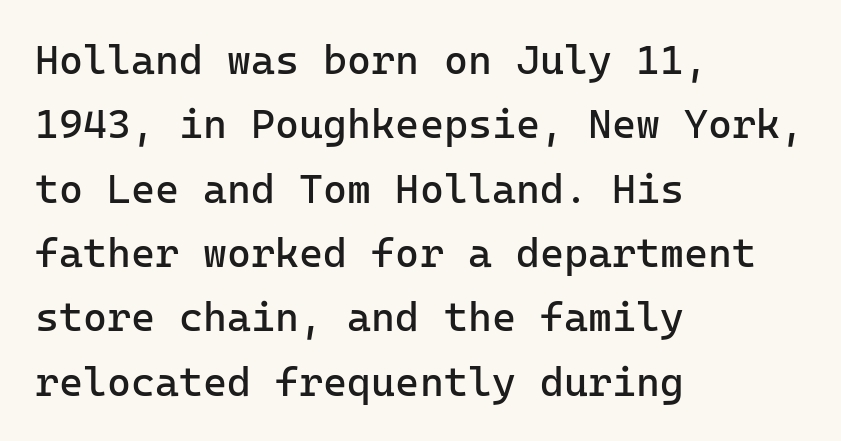
Q: Is the text bold? A: No.
Q: Is the text italic (slanted)? A: No, it is upright.
Q: Is the typeface a serif or a sans-serif typeface? A: Sans-serif.
Q: Is the text underlined? A: No.
Q: How is the paragraph aligned? A: Left-aligned.
Q: Is the spacing between letters normal or unusually wide? A: Normal.
Q: Is the spacing between lines tight, normal or loose? A: Normal.
Q: Width (condensed, normal, or wide)? A: Normal.
Q: Stroke contrast? A: Low.
Q: x-height? A: Medium.
Q: Monospaced? A: Yes.
